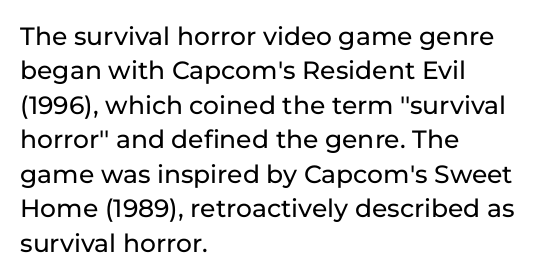
The image shows 25 px text type, upright; set left-aligned, normal line spacing (1.38x), normal letter spacing, not underlined.
